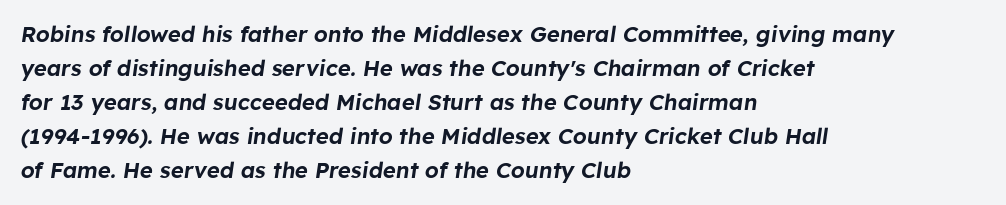
{"italic": "yes", "lean": "right", "slant_degrees": 8, "underline": "no", "align": "left", "line_spacing": "normal", "line_spacing_ratio": 1.55, "letter_spacing": "normal", "letter_spacing_em": 0.0, "glyph_px": 22}
